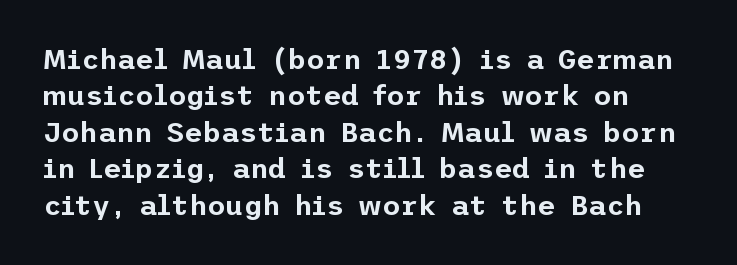
Q: Is the text italic (slanted)? A: No, it is upright.
Q: Is the typeface a serif or a sans-serif typeface? A: Sans-serif.
Q: Is the text underlined? A: No.
Q: Is the spacing between letters normal or unusually wide? A: Normal.
Q: Is the spacing between lines tight, normal or loose? A: Normal.
Q: Width (condensed, normal, or wide)? A: Normal.
Q: Stroke contrast? A: Low.
Q: x-height? A: Medium.
